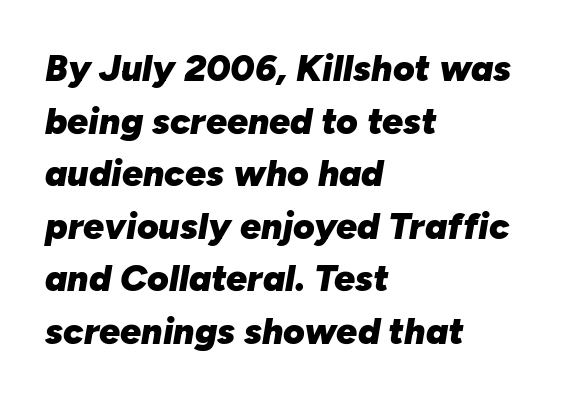
The image shows 37 px heavy type, italic (leaning right); set left-aligned, normal line spacing (1.42x), normal letter spacing, not underlined; low stroke contrast and a medium x-height.
